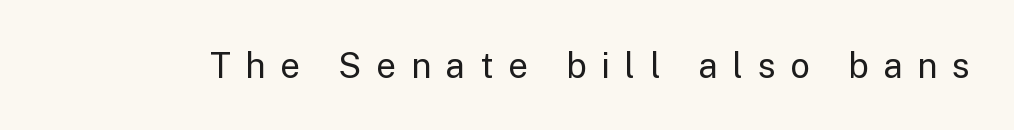
Q: Is the text bold? A: No.
Q: Is the text italic (slanted)? A: No, it is upright.
Q: Is the typeface a serif or a sans-serif typeface? A: Sans-serif.
Q: Is the text underlined? A: No.
Q: Is the spacing between letters normal or unusually wide? A: Unusually wide.
Q: Width (condensed, normal, or wide)? A: Normal.
Q: Stroke contrast? A: Low.
Q: x-height? A: Medium.
Q: Monospaced? A: No.
